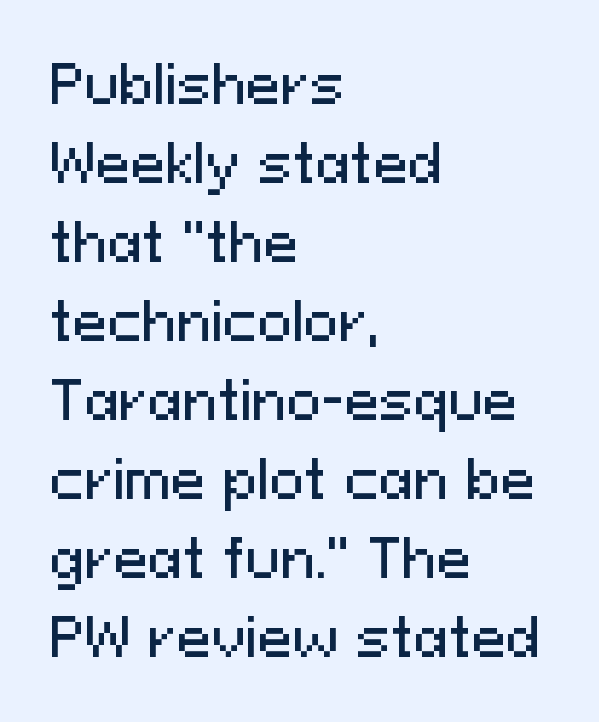
Notice how the passage keeps a crisp vertical edge on the left only. I'd call this a sans setting — the letters go barefoot. Nobody touched the tracking dial on this one. Underline: absent.
